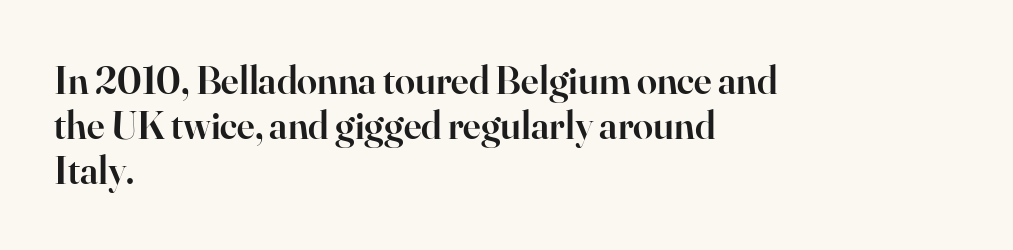
Q: Is the text bold? A: Semi-bold.
Q: Is the text italic (slanted)? A: No, it is upright.
Q: Is the typeface a serif or a sans-serif typeface? A: Serif.
Q: Is the text underlined? A: No.
Q: How is the paragraph aligned? A: Left-aligned.
Q: Is the spacing between letters normal or unusually wide? A: Normal.
Q: Is the spacing between lines tight, normal or loose? A: Tight.
Q: Width (condensed, normal, or wide)? A: Normal.
Q: Stroke contrast? A: High.
Q: x-height? A: Small.
Q: Monospaced? A: No.
